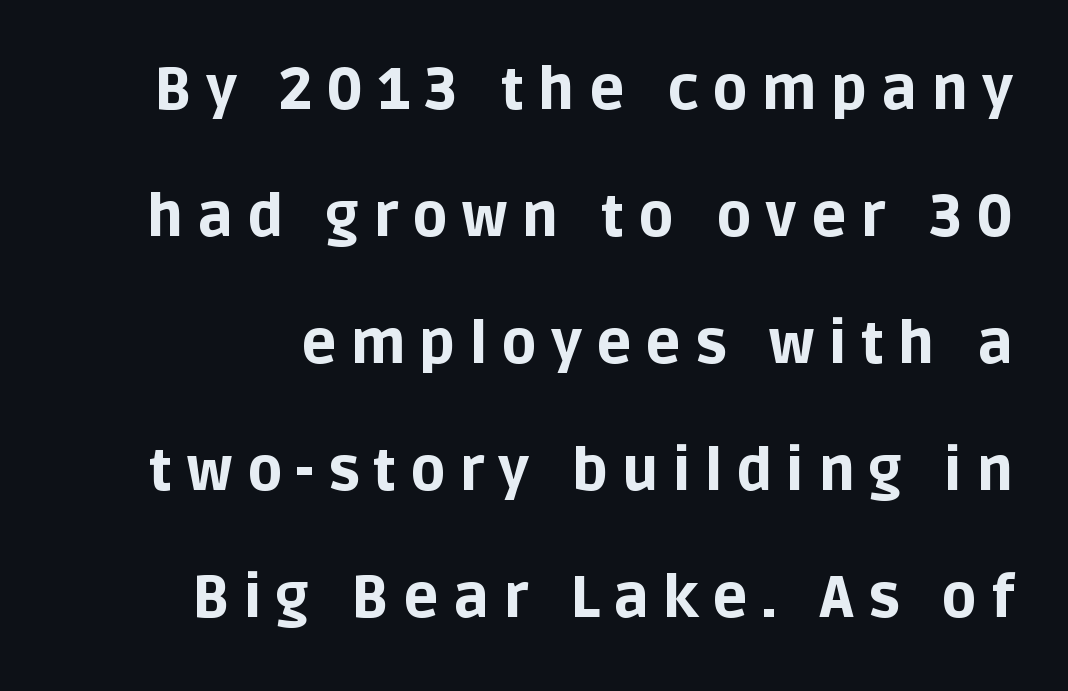
{"serif": "no", "italic": "no", "bold": "yes", "weight": "bold", "width": "normal", "stroke_contrast": "low", "x_height": "large", "monospaced": "no", "underline": "no", "line_spacing": "loose", "line_spacing_ratio": 2.19, "letter_spacing": "wide", "letter_spacing_em": 0.24, "glyph_px": 58}
